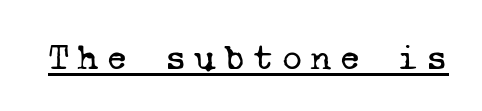
Observe the serifs anchoring each vertical stroke in this sample. The face used here is monospaced, like something from a code editor. The specimen includes a rule beneath the text block's lines. No heavy texture on the line: the type isn't bold. Look at the tracking — it's clearly loosened, letters drifting apart.
